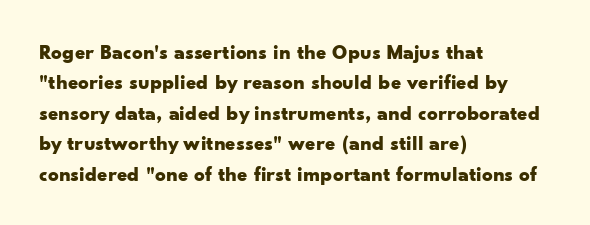
Q: Is the text bold? A: Yes.
Q: Is the text italic (slanted)? A: No, it is upright.
Q: Is the text underlined? A: No.
Q: How is the paragraph aligned? A: Left-aligned.
Q: Is the spacing between letters normal or unusually wide? A: Normal.
Q: Is the spacing between lines tight, normal or loose? A: Normal.
